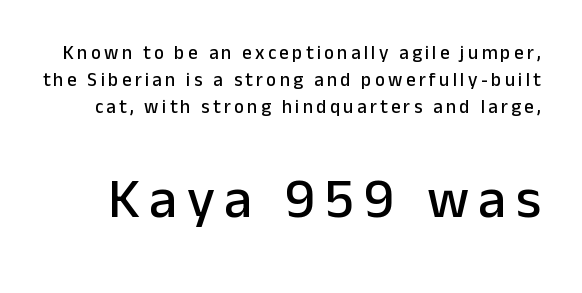
The space beneath each line is pristine and unruled. Note: no serifs on the glyphs. Character widths vary here, with narrow letters taking less room than wide ones. Italic? Not at all — the glyphs are vertical.
